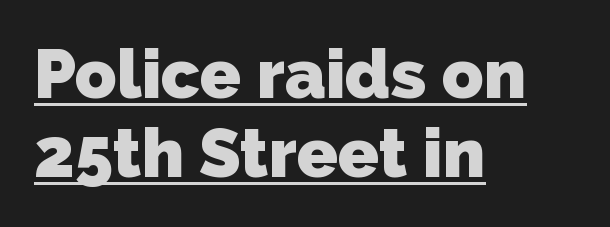
{"serif": "no", "bold": "yes", "weight": "heavy", "width": "normal", "stroke_contrast": "low", "x_height": "medium", "monospaced": "no", "underline": "yes", "align": "left", "line_spacing_ratio": 1.16, "letter_spacing": "normal", "letter_spacing_em": 0.0, "glyph_px": 68}
